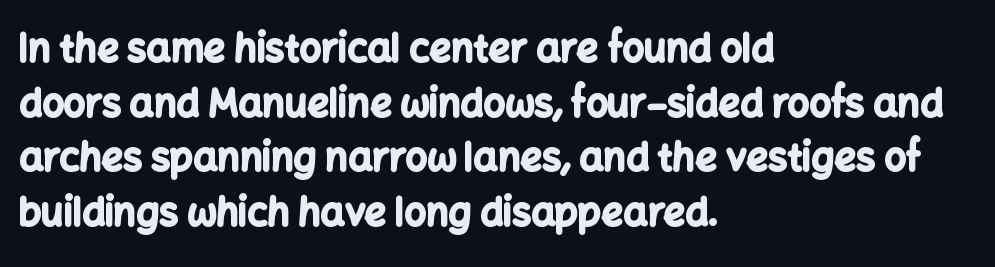
Honestly, there is no underline to notice here at all. Chunky letters — that's bold for sure. Teacher's note: observe the even left margin — that is flush-left alignment. Observe the ordinary spacing: letters are neighbours, not strangers.
